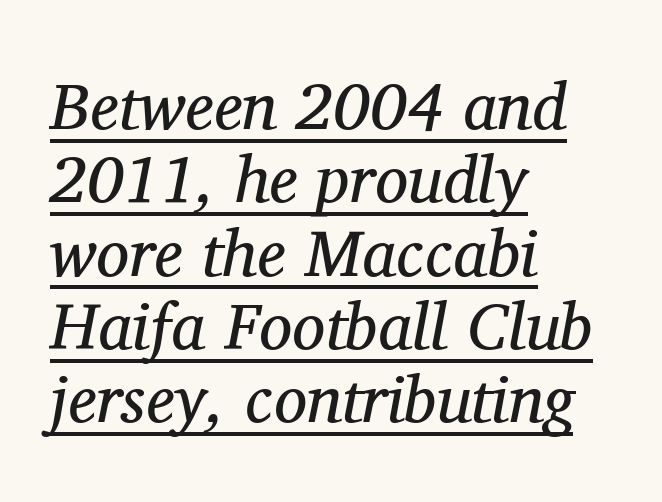
Vertically, the passage feels compressed, each row crowding the next. The setting favours the left margin, as ordinary paragraphs usually do. Typographically, this falls in the serif category. The font's italic variant was chosen for this text. The letters advance in unequal steps, a hallmark of proportional type. The weight would be labelled regular, book, light, or lighter still.
